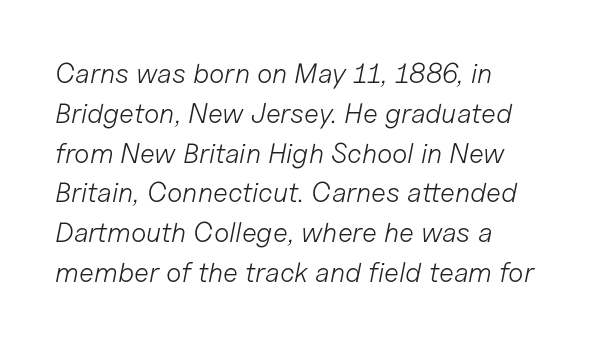
Horizontal alignment here is leftward, the default for most running prose. Whoever set this chose a conventional vertical rhythm. The text carries the slant typical of an italic or oblique font. Letters rest on an invisible, unmarked baseline. These lines keep a tight, regular rhythm from letter to letter. Letters have the restrained weight of plain body copy at most.
